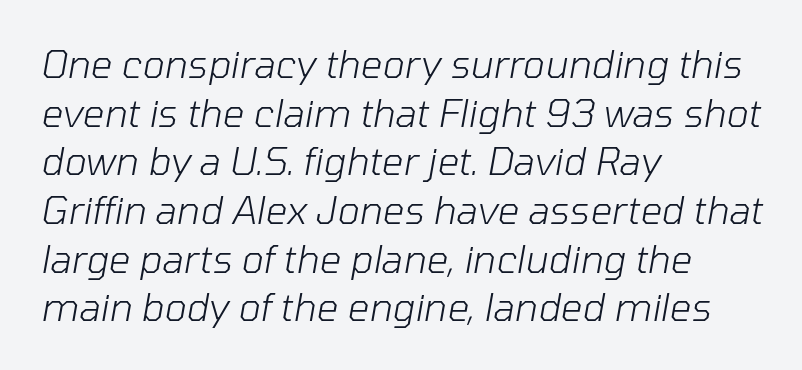
Slanted lettering throughout. Is the letter spacing exaggerated? No — it looks like the ordinary default. The area under the type is left untouched. Is this a fixed-width face? No — the glyphs have proportional, varying widths. One-word summary of the alignment: left.
